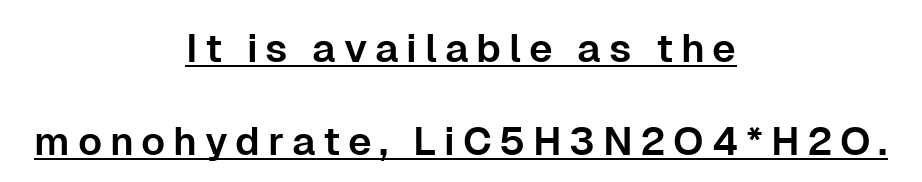
{"serif": "no", "italic": "no", "width": "normal", "stroke_contrast": "low", "x_height": "medium", "monospaced": "no", "underline": "yes", "align": "center", "line_spacing": "loose", "line_spacing_ratio": 2.32, "glyph_px": 40}
